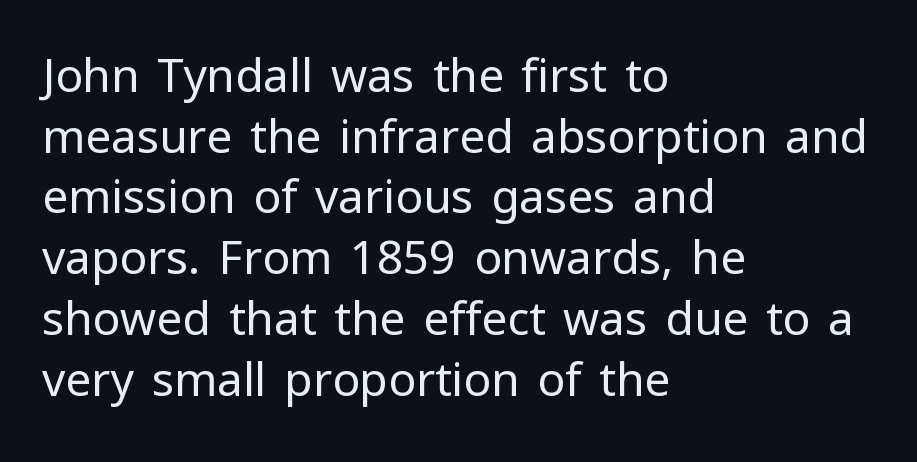
Is the type heavy? It reads as light-to-regular instead. Think of a printed novel: that variable character pitch is what you see here. Observe the ordinary spacing: letters are neighbours, not strangers. Serifs: no, the terminals of the letterforms are clean. The passage shown stacks its lines at a standard gap.
